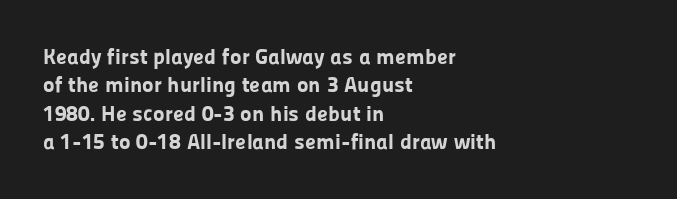
The image shows 22 px bold type, upright; set left-aligned, normal line spacing (1.29x), normal letter spacing, not underlined.
